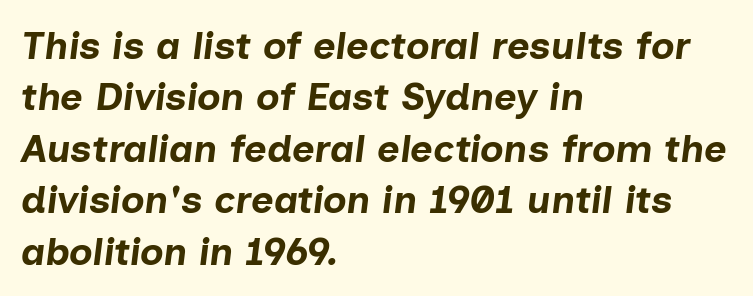
Q: Is the text bold? A: Yes.
Q: Is the text italic (slanted)? A: Yes, it leans right by about 7 degrees.
Q: Is the text underlined? A: No.
Q: How is the paragraph aligned? A: Left-aligned.
Q: Is the spacing between letters normal or unusually wide? A: Normal.
Q: Is the spacing between lines tight, normal or loose? A: Normal.
Q: Width (condensed, normal, or wide)? A: Normal.
Q: Stroke contrast? A: Low.
Q: x-height? A: Medium.
Q: Monospaced? A: No.
